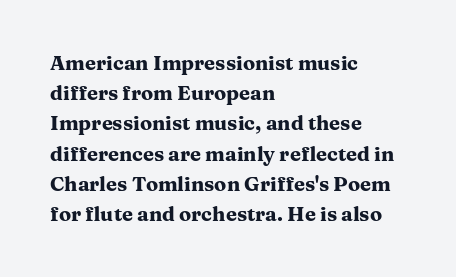
The image shows 20 px bold type, upright; set left-aligned, normal line spacing (1.51x), normal letter spacing, not underlined.
